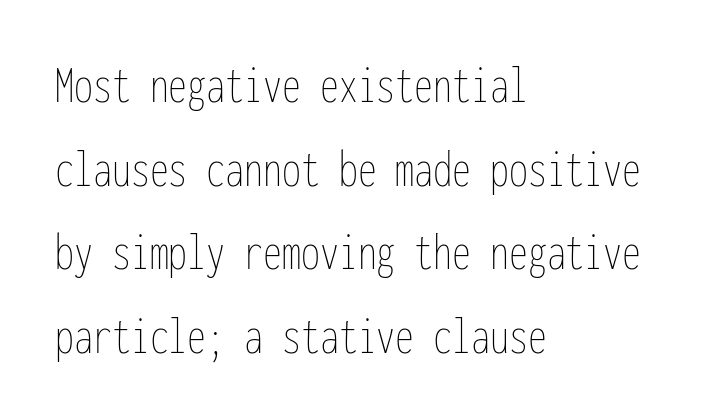
Leftover space on each line is placed entirely after the last word. Stems here are at most as thick as an everyday book face. Posture: straight, roman, zero tilt. The block of text has a typical density, with ordinary space between rows. Each word holds together tightly as a unit, with standard inter-letter gaps. The letters march in equal steps, a hallmark of fixed-pitch type.
